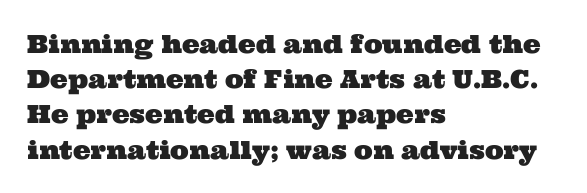
{"underline": "no", "align": "left", "line_spacing": "normal", "line_spacing_ratio": 1.41, "letter_spacing": "normal", "letter_spacing_em": 0.0, "glyph_px": 25}
